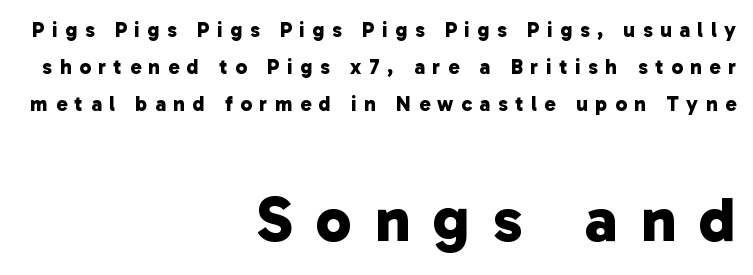
The rendering uses a bold face; every stroke is thick and dark. This rendering uses right alignment, leaving the left contour irregular. A clean baseline with only descenders dipping below it. Between one letter and the next there's a generous, obvious gap. Proportional: the letters do not fall into vertical columns. The passage shown is typeset with a sans-serif family.
